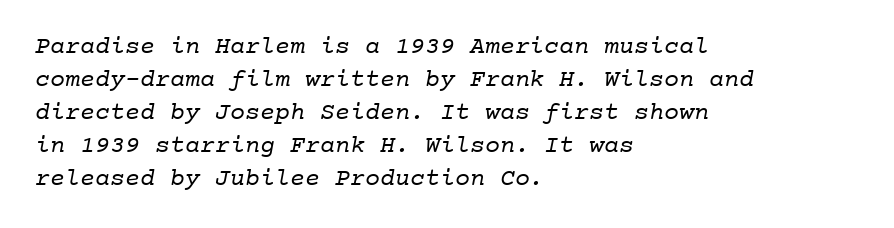
Q: Is the text bold? A: No.
Q: Is the text underlined? A: No.
Q: How is the paragraph aligned? A: Left-aligned.
Q: Is the spacing between letters normal or unusually wide? A: Normal.
Q: Is the spacing between lines tight, normal or loose? A: Normal.
